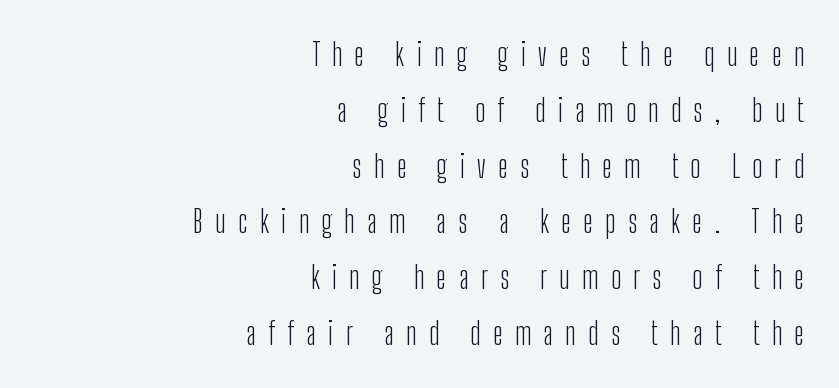
The passage shown is typed in a proportional face where columns would drift. Alignment: flush right. There is plenty of visible air inserted between adjacent glyphs. The face used here is a sans, in the tradition of grotesques and geometrics.
